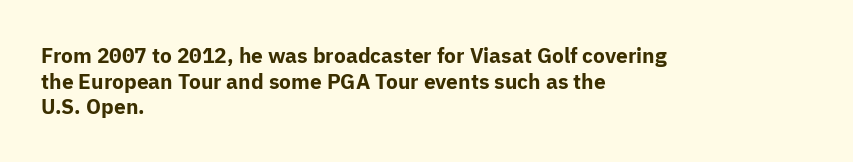
Is there any slant? The stems are plumb. The zone under the glyphs is completely vacant. Caption: bold face, heavy strokes. Each word holds together tightly as a unit, with standard inter-letter gaps. Does the copy run flush right? No — it runs flush left.
